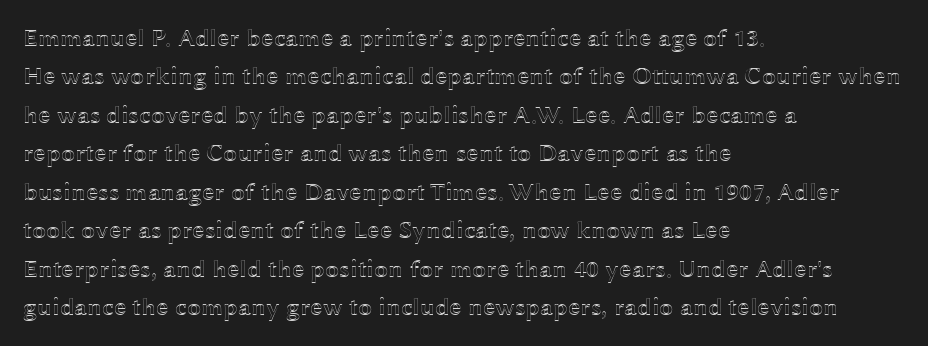
{"italic": "no", "underline": "no", "align": "left", "line_spacing": "normal", "line_spacing_ratio": 1.54, "letter_spacing": "normal", "letter_spacing_em": 0.0, "glyph_px": 25}
